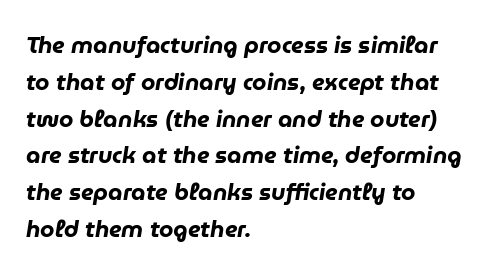
Is the block centered? No — it sits flush against the left margin. The line texture is even and compact thanks to regular tracking. Glance below the letters and you will spot only blank space. The space between consecutive lines is moderate. The specimen reads as italic at a glance.
